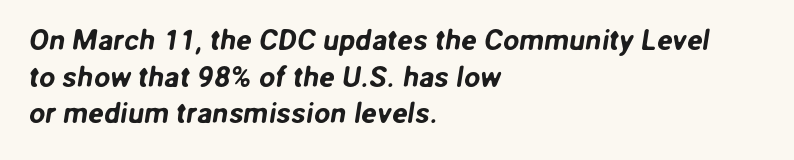
You can tell from the bare stems that sans-serif type was used. Layout note: lines flush left. Here the designer chose a conventional face with non-uniform glyph widths. Letter spacing: default. The space directly below the letters is spotless.
